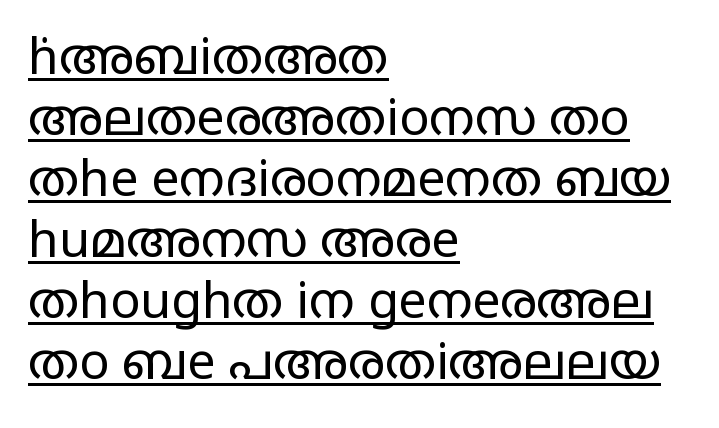
The image shows 50 px regular-weight, wide sans-serif type, upright; set left-aligned, line spacing 1.22x, normal letter spacing, underlined; low stroke contrast and a large x-height.
